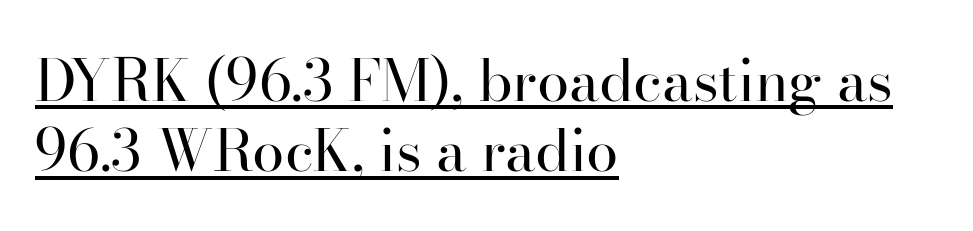
Compared with undecorated copy, this sample adds a rule below the words. Summary of weight: not heavy and not bold. Caption: standard tracking, unaltered. Italic: no, the glyphs are upright roman.
